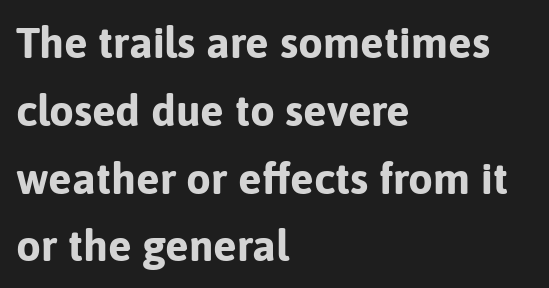
The image shows 44 px bold sans-serif type, upright; set left-aligned, normal line spacing (1.54x), normal letter spacing, not underlined; low stroke contrast and a medium x-height.
